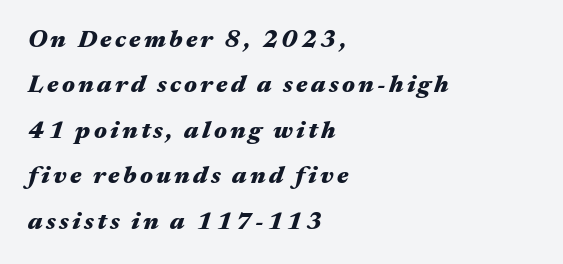
No word sits above an underline. These lines are set flush left with a ragged right edge. The lettering tilts uniformly, giving the passage an italic look. The font is running at its bold setting.
